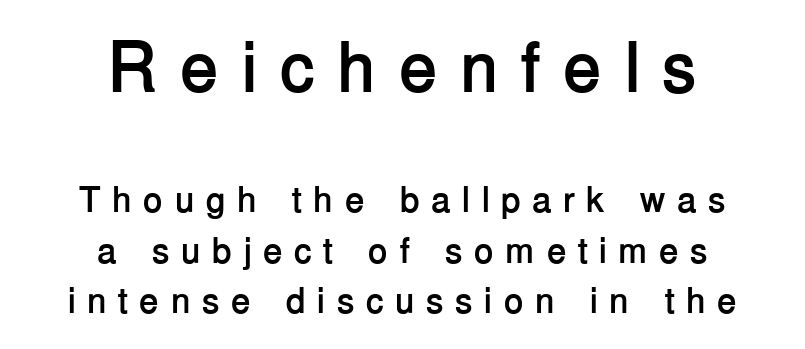
{"serif": "no", "italic": "no", "bold": "yes", "weight": "semibold", "width": "normal", "stroke_contrast": "low", "x_height": "medium", "monospaced": "no", "underline": "no", "align": "center", "line_spacing": "normal", "line_spacing_ratio": 1.39, "letter_spacing": "wide", "letter_spacing_em": 0.31, "larger_block": "first", "size_ratio": 1.97, "glyph_px": 71}
